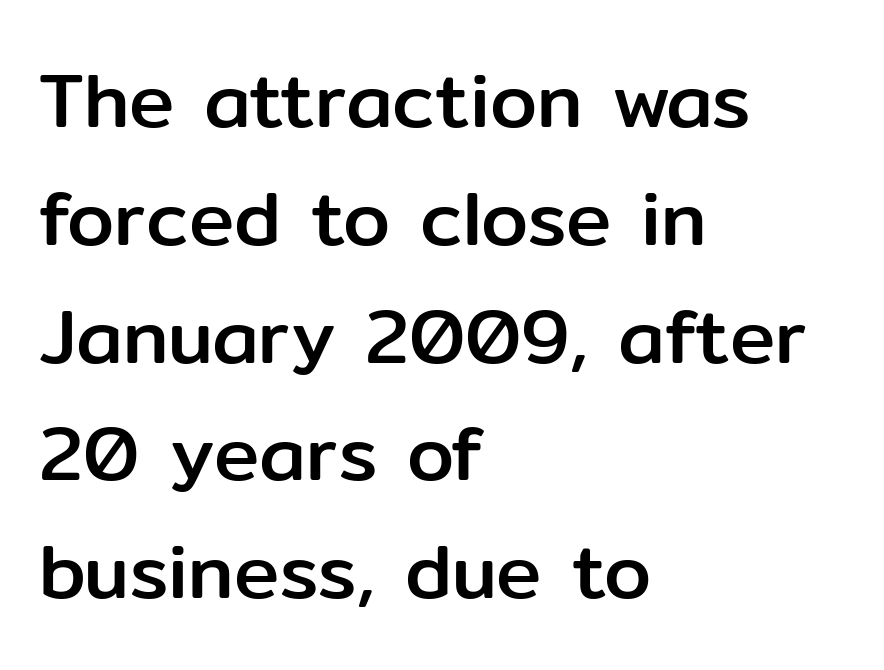
The image shows 76 px sans-serif type, upright; set left-aligned, normal line spacing (1.55x), normal letter spacing, not underlined; low stroke contrast and a medium x-height.
